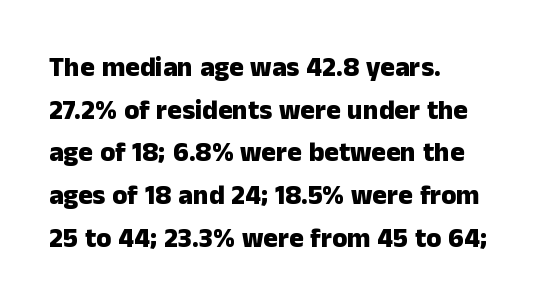
Typesetter's note: full bold, strokes at maximum text heaviness. Compared with typical paragraphs, the rows here are spaced about the same. Layout note: lines flush left. The passage shown is not underscored anywhere.
